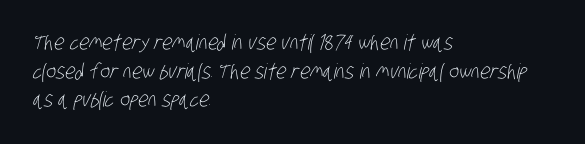
{"bold": "no", "underline": "no", "align": "left", "line_spacing": "normal", "line_spacing_ratio": 1.36, "letter_spacing": "normal", "letter_spacing_em": 0.0, "glyph_px": 21}
